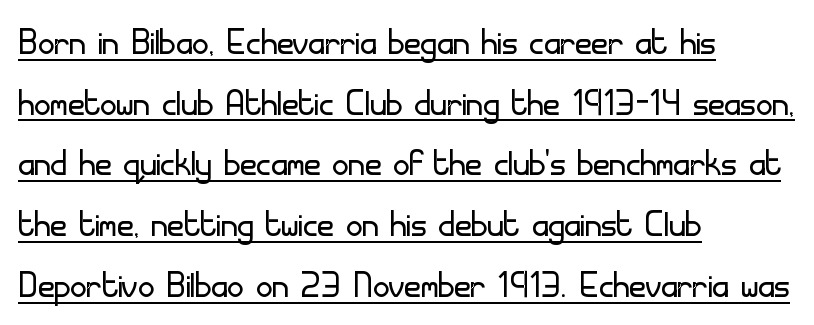
The image shows 45 px light sans-serif type, upright; set left-aligned, normal line spacing (1.35x), normal letter spacing, underlined; low stroke contrast and a small x-height.
